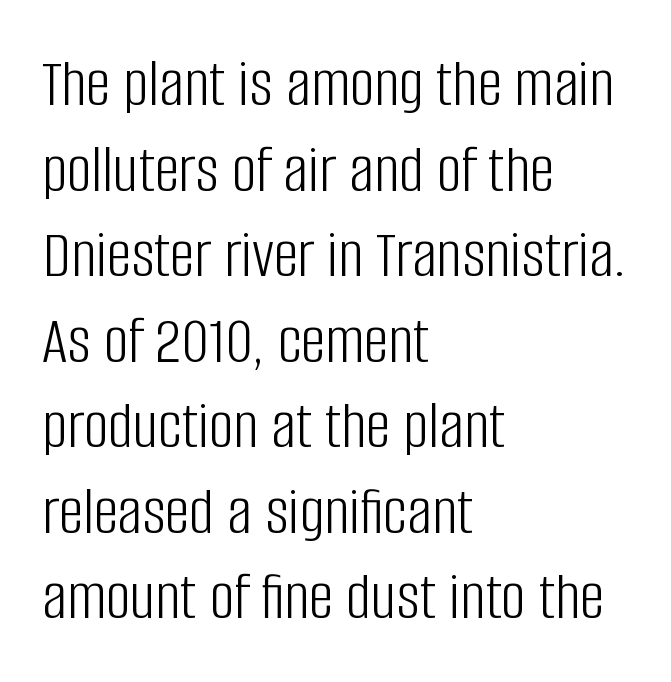
The image shows 69 px light, condensed sans-serif type, upright; set left-aligned, line spacing 1.24x, normal letter spacing, not underlined; low stroke contrast and a large x-height.
